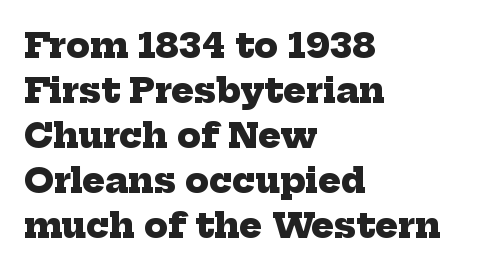
The image shows 34 px heavy serif type; set left-aligned, normal line spacing (1.32x), normal letter spacing, not underlined; low stroke contrast and a medium x-height.
